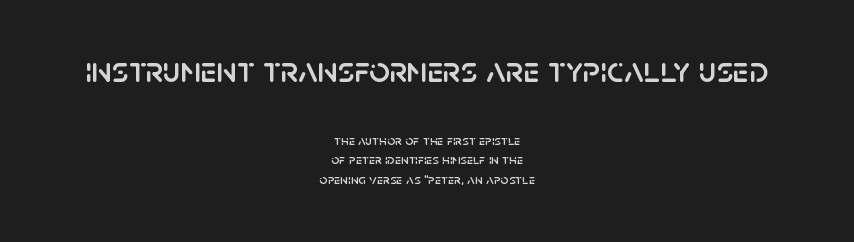
{"serif": "no", "italic": "no", "width": "normal", "stroke_contrast": "low", "x_height": "large", "monospaced": "no", "underline": "no", "align": "center", "line_spacing": "normal", "line_spacing_ratio": 1.39, "letter_spacing": "normal", "letter_spacing_em": 0.0, "larger_block": "first", "size_ratio": 2.57, "glyph_px": 36}
